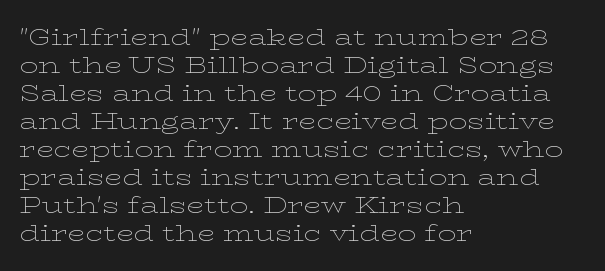
{"italic": "no", "bold": "no", "underline": "no", "align": "left", "line_spacing_ratio": 1.22, "letter_spacing": "normal", "letter_spacing_em": 0.0, "glyph_px": 23}
